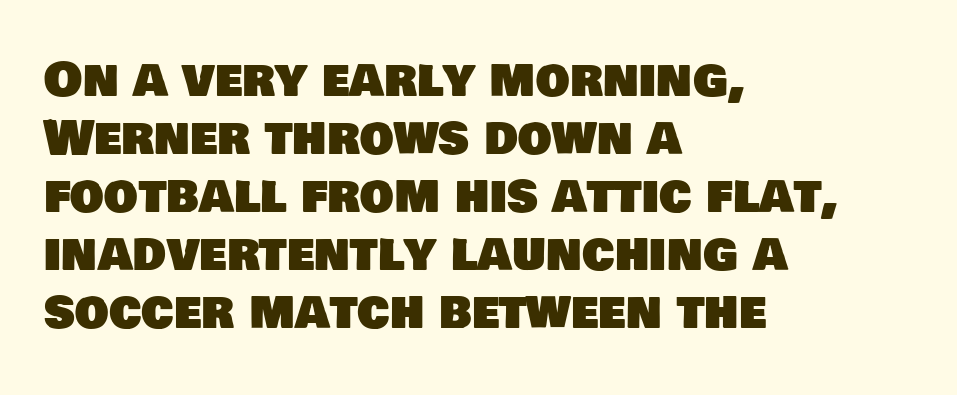
Reading down the block, your eye returns to a fixed left position each line. Any mark beneath the type? The region is blank. The font family rendered here belongs to the sans-serif group. Here the designer chose a conventional face with non-uniform glyph widths. Here the glyphs are tracked normally, forming tight word shapes.
